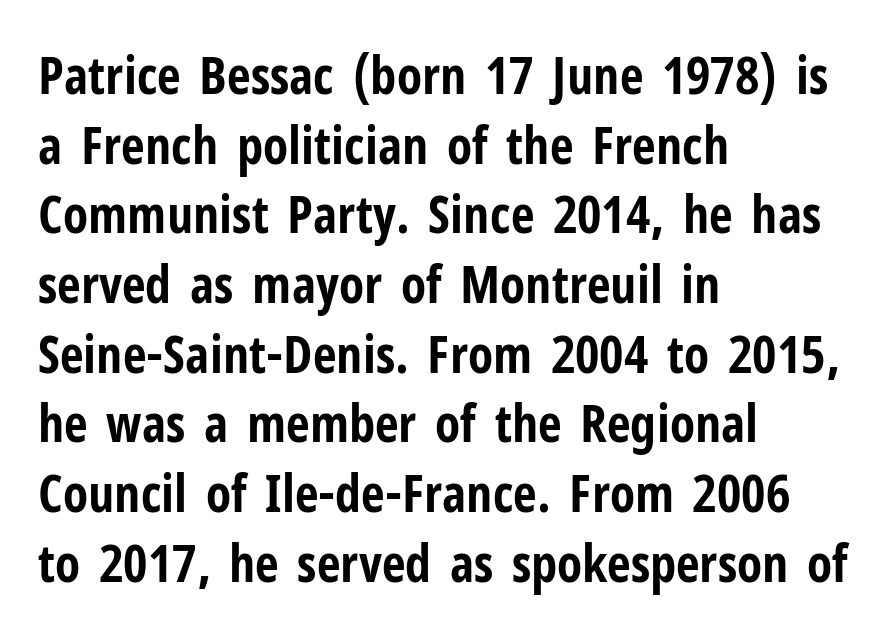
Q: Is the text bold? A: Yes.
Q: Is the text italic (slanted)? A: No, it is upright.
Q: Is the typeface a serif or a sans-serif typeface? A: Sans-serif.
Q: Is the text underlined? A: No.
Q: How is the paragraph aligned? A: Left-aligned.
Q: Is the spacing between letters normal or unusually wide? A: Normal.
Q: Is the spacing between lines tight, normal or loose? A: Normal.
Q: Width (condensed, normal, or wide)? A: Condensed.
Q: Stroke contrast? A: Low.
Q: x-height? A: Medium.
Q: Monospaced? A: No.
